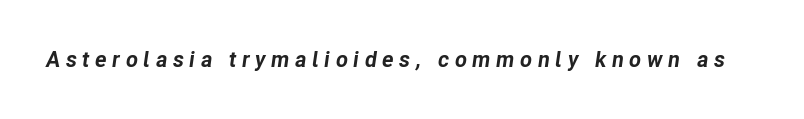
{"italic": "yes", "lean": "right", "slant_degrees": 8, "bold": "yes", "underline": "no", "letter_spacing": "wide", "letter_spacing_em": 0.25, "glyph_px": 22}
